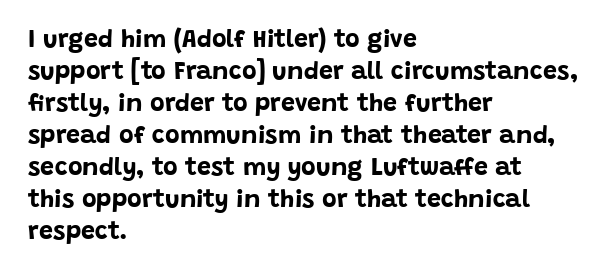
Q: Is the text bold? A: Yes.
Q: Is the text italic (slanted)? A: No, it is upright.
Q: Is the text underlined? A: No.
Q: How is the paragraph aligned? A: Left-aligned.
Q: Is the spacing between letters normal or unusually wide? A: Normal.
Q: Is the spacing between lines tight, normal or loose? A: Normal.
